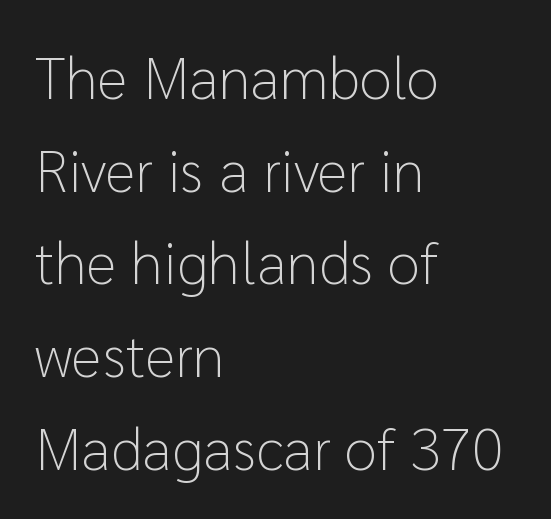
The image shows 59 px light sans-serif type, upright; set left-aligned, normal line spacing (1.57x), normal letter spacing, not underlined; low stroke contrast and a medium x-height.
